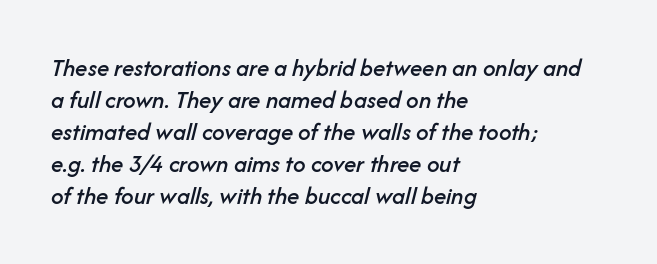
The image shows 25 px text type, italic (leaning right); set left-aligned, normal line spacing (1.28x), normal letter spacing, not underlined.
